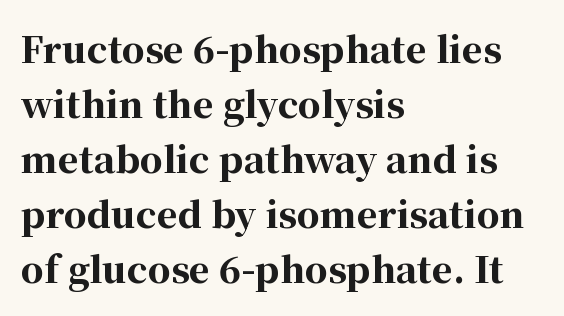
The letters are bold, with thick, heavy strokes. If you measured baseline to baseline, you'd find a middling distance. The rendering uses natural spacing where letterforms have individual widths. The tracking reads as untouched default to a designer's eye. Plain, unruled lines of type.
